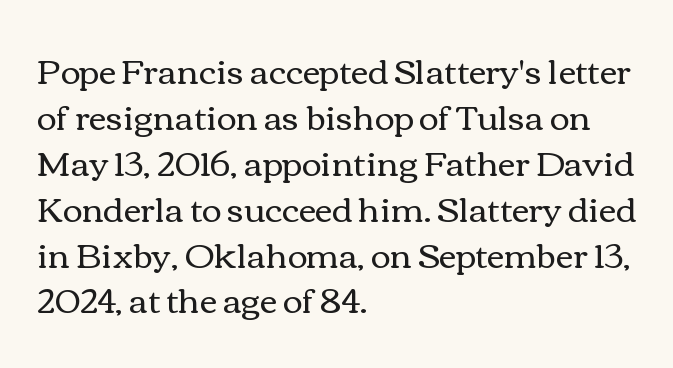
Q: Is the text bold? A: No.
Q: Is the text italic (slanted)? A: No, it is upright.
Q: Is the text underlined? A: No.
Q: How is the paragraph aligned? A: Left-aligned.
Q: Is the spacing between letters normal or unusually wide? A: Normal.
Q: Is the spacing between lines tight, normal or loose? A: Normal.
Q: Width (condensed, normal, or wide)? A: Wide.
Q: Stroke contrast? A: Medium.
Q: x-height? A: Medium.
Q: Monospaced? A: No.
